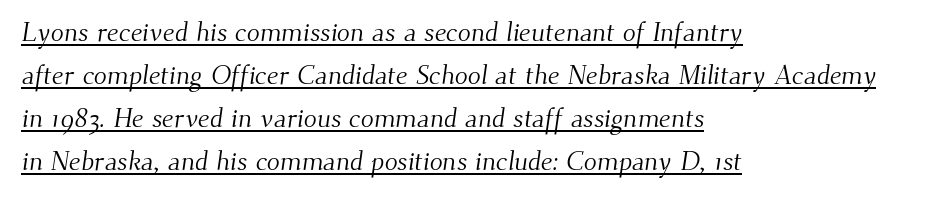
These lines stack with their left ends in a neat column. The specimen includes a rule beneath the text block's lines. On a weight scale, this lands at 450 or below. The rendering keeps characters at their native spacing.
